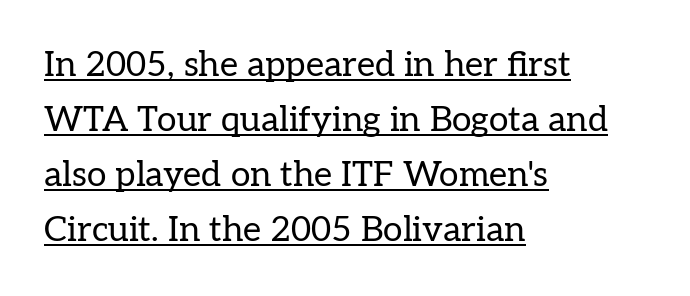
Q: Is the text bold? A: No.
Q: Is the text italic (slanted)? A: No, it is upright.
Q: Is the typeface a serif or a sans-serif typeface? A: Serif.
Q: Is the text underlined? A: Yes.
Q: How is the paragraph aligned? A: Left-aligned.
Q: Is the spacing between letters normal or unusually wide? A: Normal.
Q: Is the spacing between lines tight, normal or loose? A: Normal.
Q: Width (condensed, normal, or wide)? A: Normal.
Q: Stroke contrast? A: Low.
Q: x-height? A: Medium.
Q: Monospaced? A: No.
